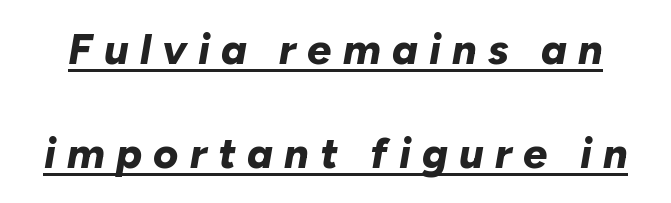
Q: Is the text bold? A: Yes.
Q: Is the text italic (slanted)? A: Yes, it leans right by about 10 degrees.
Q: Is the text underlined? A: Yes.
Q: Is the spacing between letters normal or unusually wide? A: Unusually wide.
Q: Is the spacing between lines tight, normal or loose? A: Loose.
Q: Width (condensed, normal, or wide)? A: Normal.
Q: Stroke contrast? A: Low.
Q: x-height? A: Medium.
Q: Monospaced? A: No.
